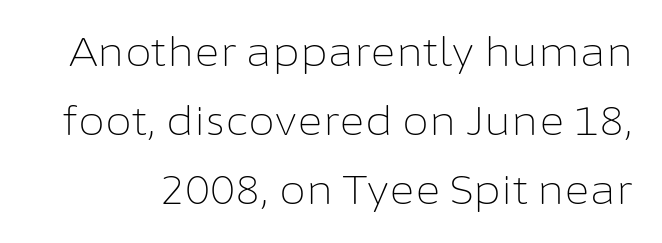
Q: Is the text bold? A: No.
Q: Is the text italic (slanted)? A: No, it is upright.
Q: Is the typeface a serif or a sans-serif typeface? A: Sans-serif.
Q: Is the text underlined? A: No.
Q: Is the spacing between letters normal or unusually wide? A: Normal.
Q: Width (condensed, normal, or wide)? A: Normal.
Q: Stroke contrast? A: Low.
Q: x-height? A: Medium.
Q: Monospaced? A: No.
